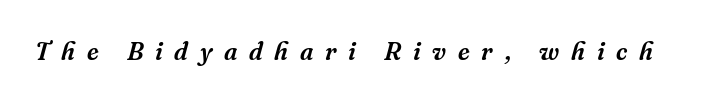
Q: Is the text italic (slanted)? A: Yes, it leans right by about 16 degrees.
Q: Is the text underlined? A: No.
Q: Is the spacing between letters normal or unusually wide? A: Unusually wide.
